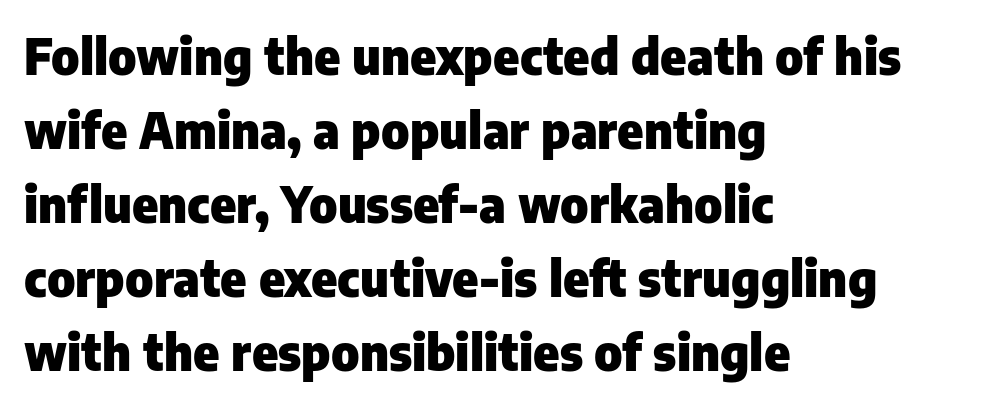
The ragged edge is on the right, which tells us the setting is flush left. A full-strength bold gives these letters their thick strokes. How are the letters spaced? Ordinarily, with no added tracking. Type style note: lacks serifs. The letters stand upright; this is a roman face.
